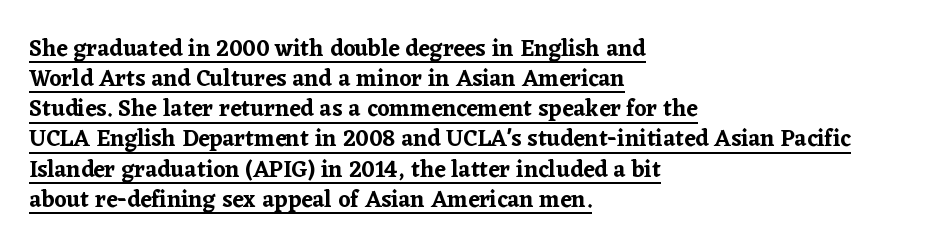
Vertical spacing — default. Italic? Not at all — the glyphs are vertical. The setting favours the left margin, as ordinary paragraphs usually do. Looks like someone drew a line under every word here. Tracking value appears to be zero — textbook default spacing.
